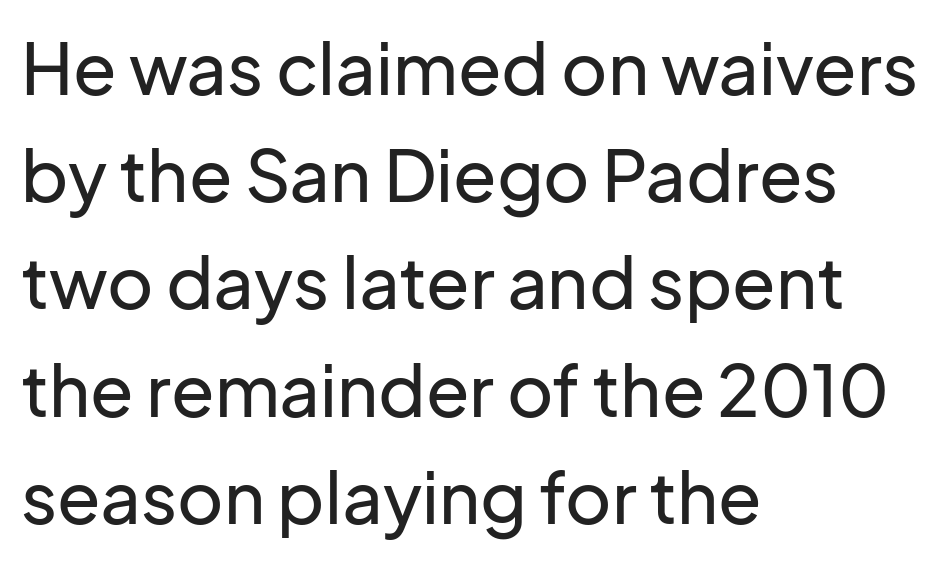
{"serif": "no", "italic": "no", "width": "normal", "stroke_contrast": "low", "x_height": "medium", "monospaced": "no", "underline": "no", "align": "left", "line_spacing": "normal", "line_spacing_ratio": 1.51, "letter_spacing": "normal", "letter_spacing_em": 0.0, "glyph_px": 71}
